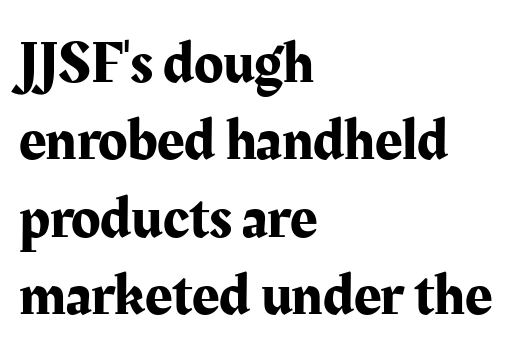
{"serif": "yes", "italic": "no", "width": "normal", "stroke_contrast": "medium", "x_height": "medium", "monospaced": "no", "underline": "no", "align": "left", "line_spacing": "normal", "line_spacing_ratio": 1.29, "letter_spacing": "normal", "letter_spacing_em": 0.0, "glyph_px": 60}
